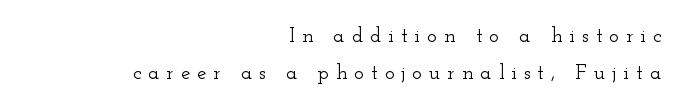
Q: Is the text italic (slanted)? A: No, it is upright.
Q: Is the text underlined? A: No.
Q: How is the paragraph aligned? A: Right-aligned.
Q: Is the spacing between letters normal or unusually wide? A: Unusually wide.
